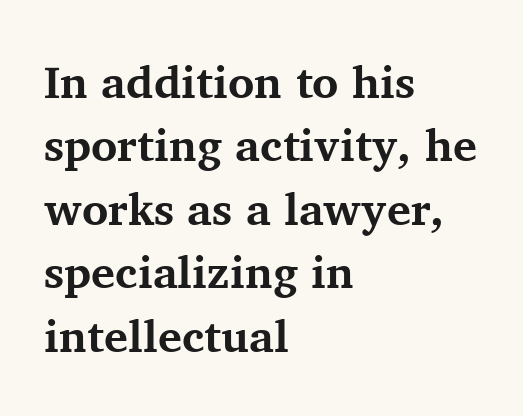
The foot of each line stays bare and open. The leading is moderate, giving the passage an even texture. The lettering stays uniformly vertical, giving the passage a roman look. The text was rendered using a seriffed face with decorative stroke endings. Typesetter's note: full bold, strokes at maximum text heaviness. These lines are rendered in a variable-pitch font.
